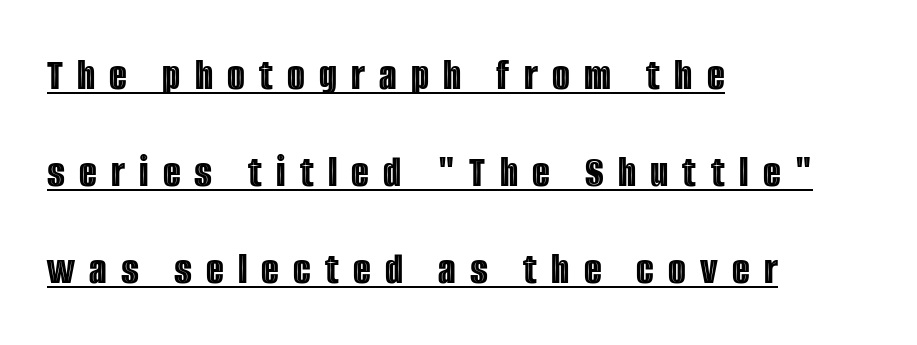
{"italic": "no", "width": "condensed", "x_height": "large", "monospaced": "no", "underline": "yes", "align": "left", "line_spacing": "loose", "line_spacing_ratio": 2.11, "letter_spacing": "wide", "letter_spacing_em": 0.31, "glyph_px": 46}
